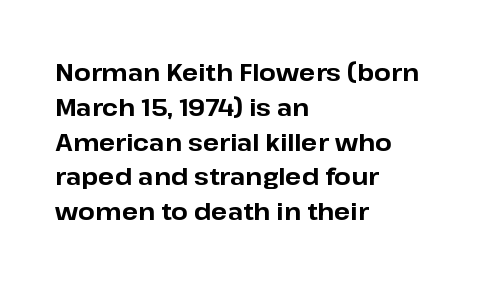
The image shows 24 px bold type, upright; set left-aligned, normal line spacing (1.45x), normal letter spacing, not underlined.
